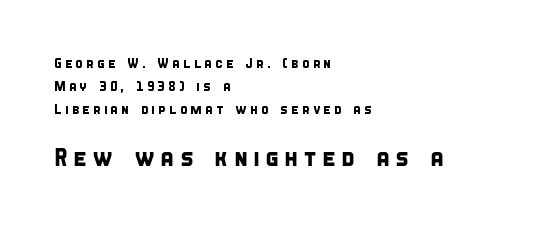
{"underline": "no", "align": "left", "line_spacing": "normal", "line_spacing_ratio": 1.63, "letter_spacing": "wide", "letter_spacing_em": 0.2, "larger_block": "second", "size_ratio": 1.79, "glyph_px": 25}
